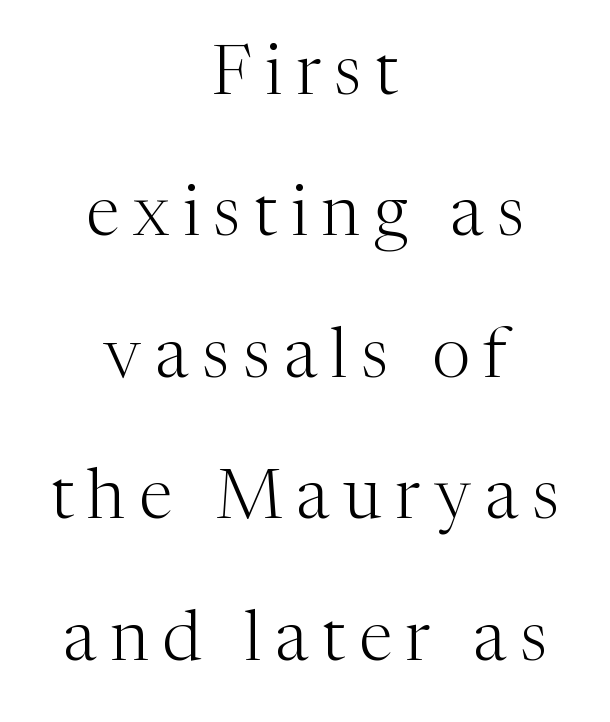
Q: Is the text bold? A: No.
Q: Is the text italic (slanted)? A: No, it is upright.
Q: Is the typeface a serif or a sans-serif typeface? A: Serif.
Q: Is the text underlined? A: No.
Q: How is the paragraph aligned? A: Centered.
Q: Is the spacing between letters normal or unusually wide? A: Unusually wide.
Q: Is the spacing between lines tight, normal or loose? A: Loose.
Q: Width (condensed, normal, or wide)? A: Normal.
Q: Stroke contrast? A: Medium.
Q: x-height? A: Medium.
Q: Monospaced? A: No.
